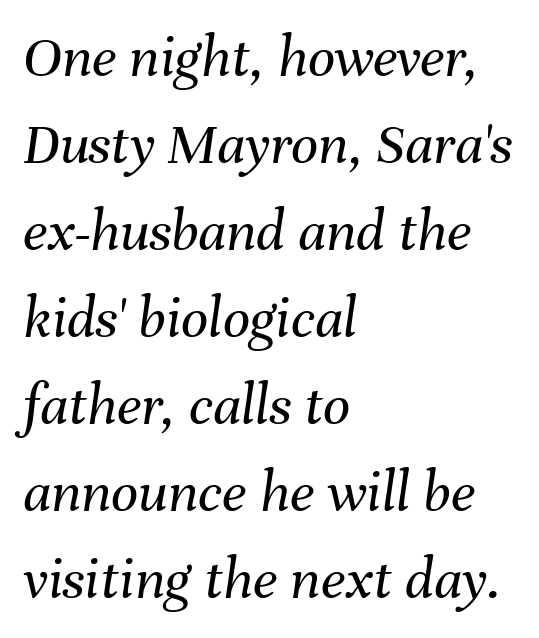
The whole block is typeset with a tilt. Letters have the restrained weight of plain body copy at most. Horizontal bands of white between lines are of average thickness. The gaps between neighbouring characters are ordinary and unremarkable. The rendering uses natural spacing where letterforms have individual widths. Beneath every word, the page is bare.
